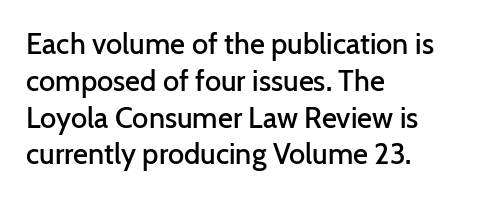
Q: Is the text bold? A: Semi-bold.
Q: Is the text italic (slanted)? A: No, it is upright.
Q: Is the typeface a serif or a sans-serif typeface? A: Sans-serif.
Q: Is the text underlined? A: No.
Q: How is the paragraph aligned? A: Left-aligned.
Q: Is the spacing between letters normal or unusually wide? A: Normal.
Q: Is the spacing between lines tight, normal or loose? A: Normal.
Q: Width (condensed, normal, or wide)? A: Normal.
Q: Stroke contrast? A: Low.
Q: x-height? A: Medium.
Q: Monospaced? A: No.
